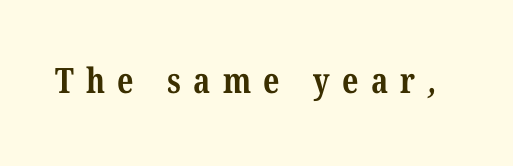
{"serif": "yes", "bold": "yes", "weight": "bold", "width": "condensed", "stroke_contrast": "medium", "x_height": "medium", "monospaced": "no", "underline": "no", "letter_spacing": "wide", "letter_spacing_em": 0.35, "glyph_px": 35}
